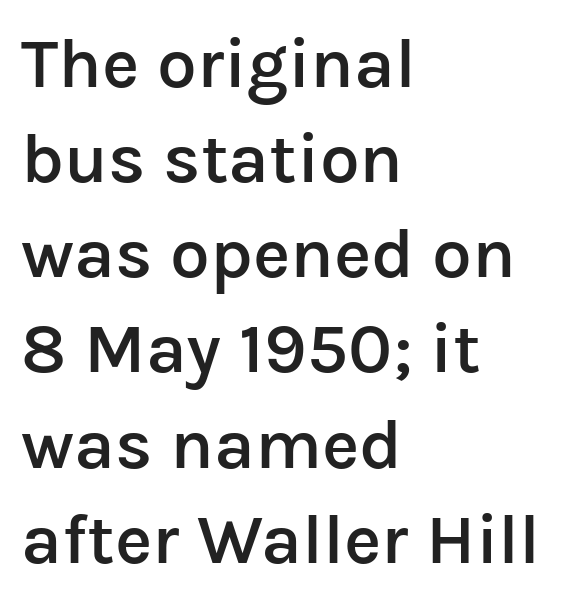
The image shows 71 px semibold sans-serif type, upright; set left-aligned, normal line spacing (1.34x), normal letter spacing, not underlined; low stroke contrast and a medium x-height.
